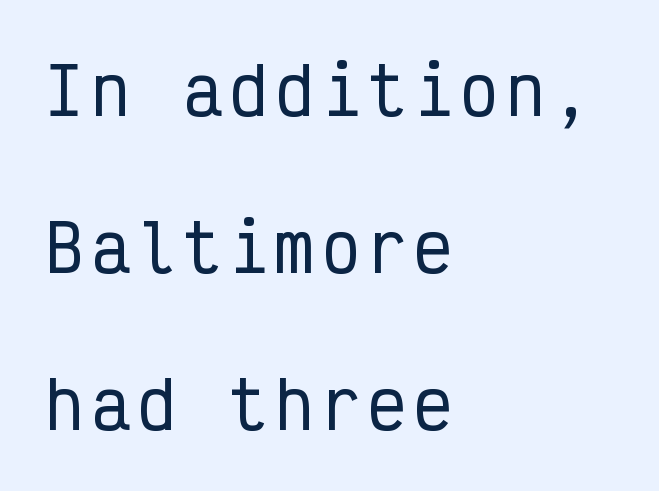
The image shows 64 px condensed sans-serif type, upright, monospaced; set left-aligned, loose line spacing (2.45x), not underlined; low stroke contrast and a medium x-height.
